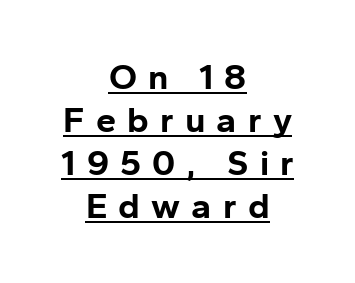
The image shows 36 px bold sans-serif type, upright; set centered, line spacing 1.19x, unusually wide letter spacing (+0.31 em), underlined; low stroke contrast and a medium x-height.
